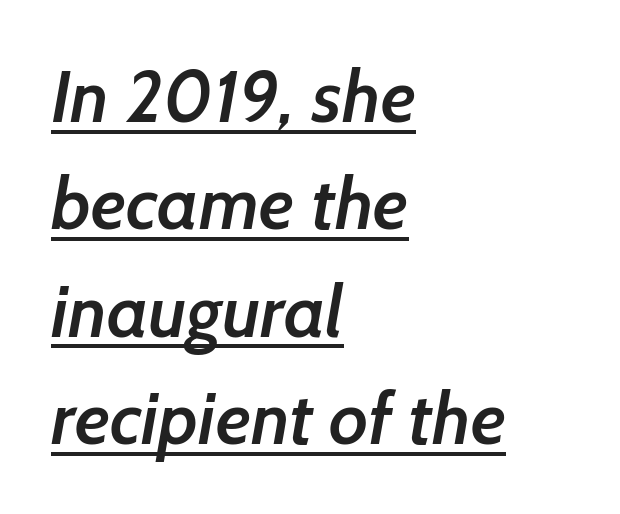
This sample is left-justified, so line endings fall wherever the words run out. Think of a printed novel: that variable character pitch is what you see here. Typographic density is moderately raised because the face is semibold. Beneath each row of characters lies a ruled line. Quick note: interline space is typical.
